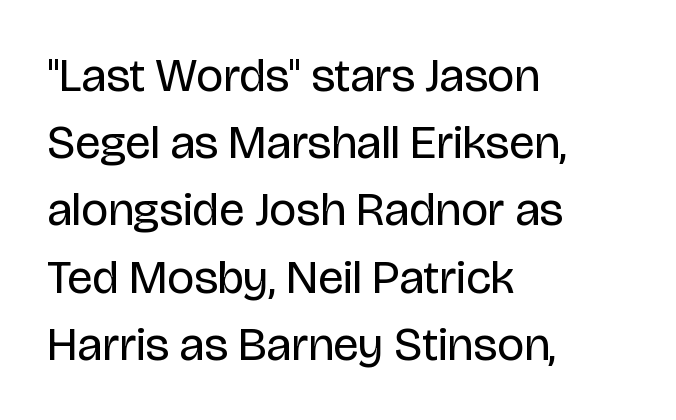
The image shows 47 px regular-weight sans-serif type, upright; set left-aligned, normal line spacing (1.43x), normal letter spacing, not underlined; low stroke contrast and a large x-height.
